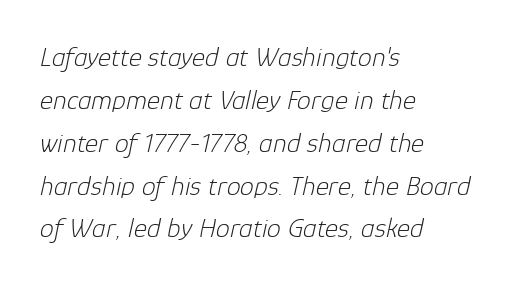
Q: Is the text bold? A: No.
Q: Is the text italic (slanted)? A: Yes, it leans right by about 12 degrees.
Q: Is the text underlined? A: No.
Q: How is the paragraph aligned? A: Left-aligned.
Q: Is the spacing between letters normal or unusually wide? A: Normal.
Q: Is the spacing between lines tight, normal or loose? A: Normal.
Q: Width (condensed, normal, or wide)? A: Normal.
Q: Stroke contrast? A: Low.
Q: x-height? A: Medium.
Q: Monospaced? A: No.
